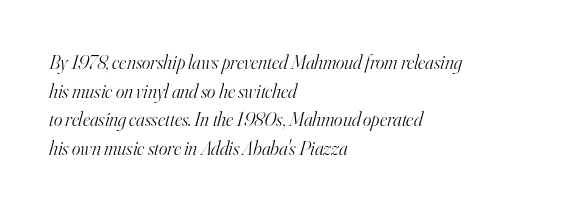
The image shows 20 px text type, italic (leaning right); set left-aligned, normal line spacing (1.43x), normal letter spacing, not underlined.
